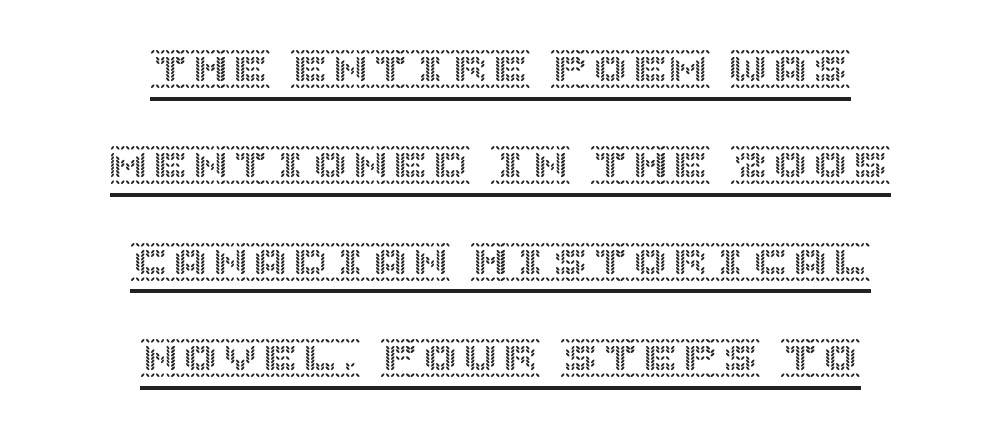
{"italic": "no", "width": "normal", "x_height": "large", "underline": "yes", "align": "center", "line_spacing": "loose", "line_spacing_ratio": 2.41, "letter_spacing": "normal", "letter_spacing_em": 0.0, "glyph_px": 40}
